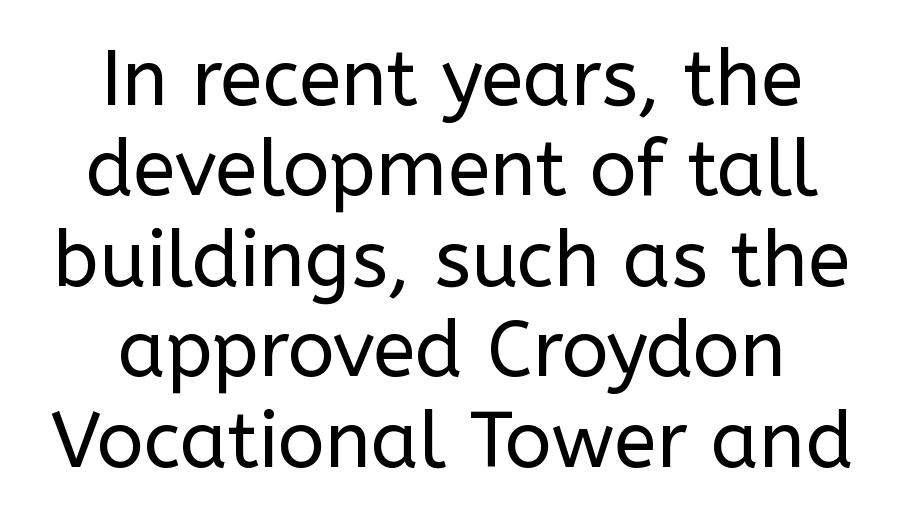
The image shows 78 px regular-weight sans-serif type, upright; set centered, line spacing 1.16x, normal letter spacing, not underlined; low stroke contrast and a medium x-height.
